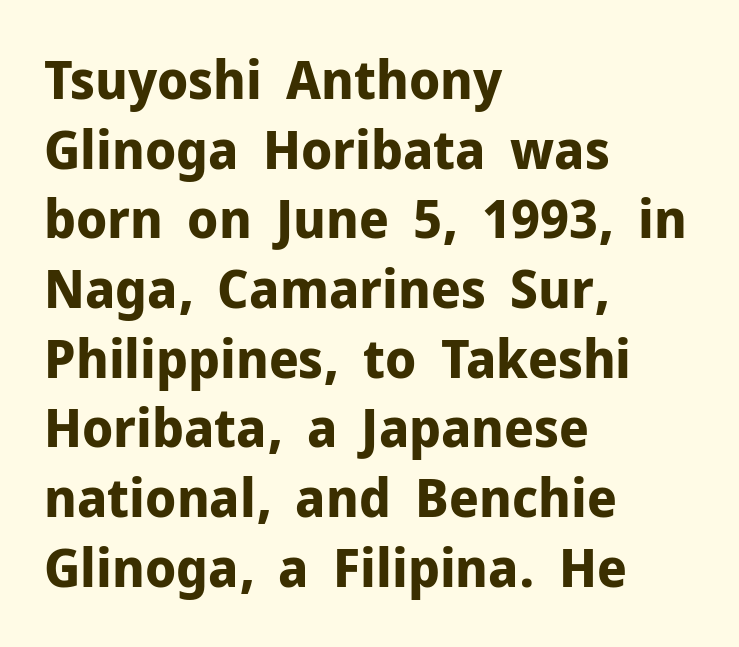
{"serif": "no", "italic": "no", "bold": "yes", "weight": "bold", "width": "normal", "stroke_contrast": "low", "x_height": "medium", "monospaced": "no", "underline": "no", "align": "left", "line_spacing": "normal", "line_spacing_ratio": 1.29, "letter_spacing": "normal", "letter_spacing_em": 0.0, "glyph_px": 54}
